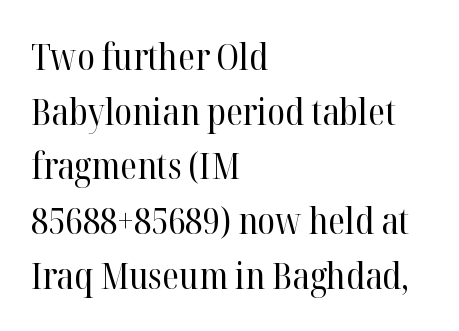
Q: Is the text bold? A: No.
Q: Is the text italic (slanted)? A: No, it is upright.
Q: Is the typeface a serif or a sans-serif typeface? A: Serif.
Q: Is the text underlined? A: No.
Q: How is the paragraph aligned? A: Left-aligned.
Q: Is the spacing between letters normal or unusually wide? A: Normal.
Q: Is the spacing between lines tight, normal or loose? A: Normal.
Q: Width (condensed, normal, or wide)? A: Normal.
Q: Stroke contrast? A: High.
Q: x-height? A: Medium.
Q: Monospaced? A: No.
